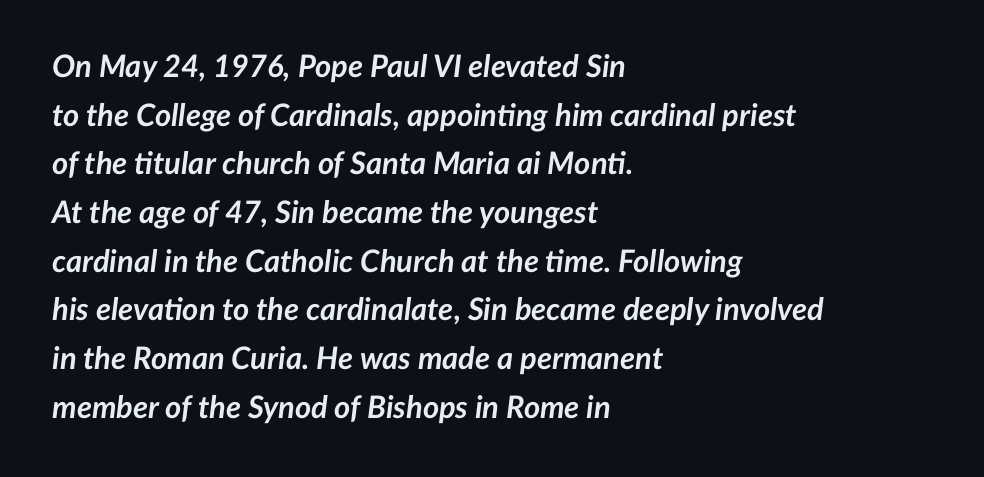
Teacher's note: observe the even left margin — that is flush-left alignment. The space beneath each line is pristine and unruled. Slant detected: the letters are inclined. Weight: bold. The letters sit at their default tracking, neither squeezed nor spread.
